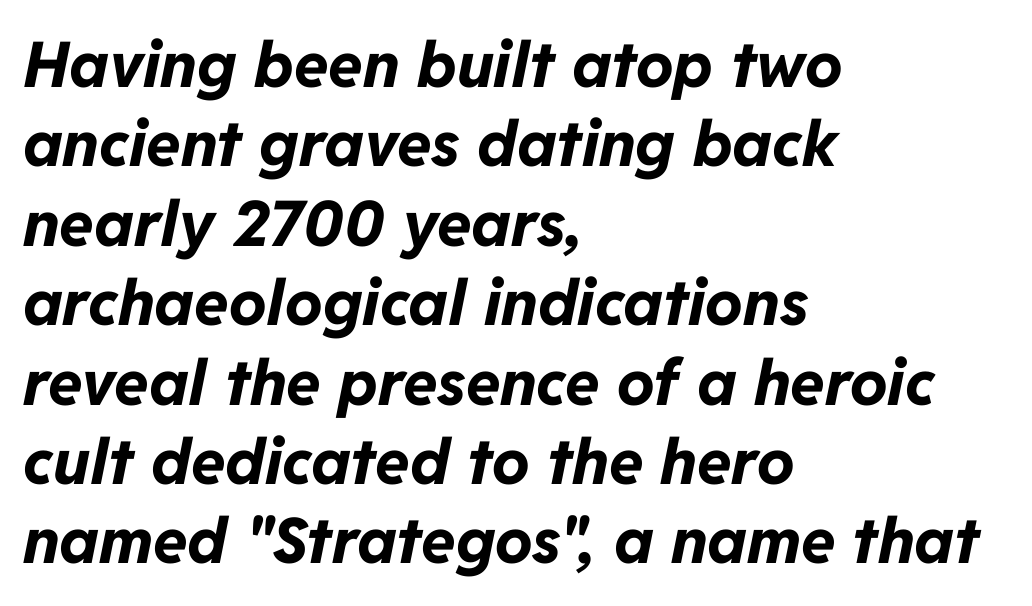
The image shows 63 px bold type, italic (leaning right); set left-aligned, normal line spacing (1.26x), normal letter spacing, not underlined; low stroke contrast and a medium x-height.
